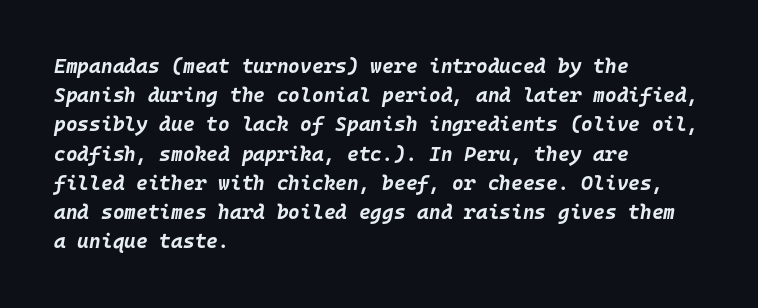
Q: Is the text bold? A: Yes.
Q: Is the text italic (slanted)? A: Yes, it leans right by about 10 degrees.
Q: Is the text underlined? A: No.
Q: How is the paragraph aligned? A: Left-aligned.
Q: Is the spacing between letters normal or unusually wide? A: Normal.
Q: Is the spacing between lines tight, normal or loose? A: Normal.
